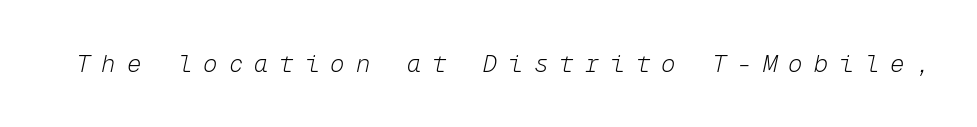
{"italic": "yes", "lean": "right", "slant_degrees": 12, "bold": "no", "underline": "no", "letter_spacing": "wide", "letter_spacing_em": 0.46, "glyph_px": 24}
